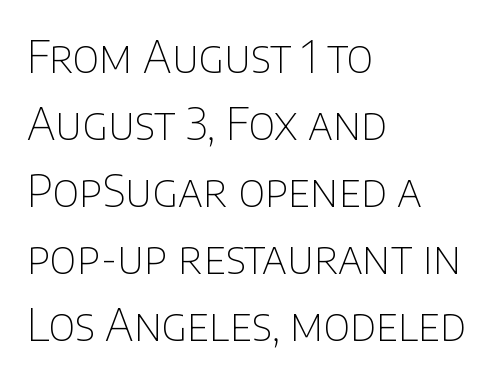
Q: Is the text bold? A: No.
Q: Is the text italic (slanted)? A: No, it is upright.
Q: Is the typeface a serif or a sans-serif typeface? A: Sans-serif.
Q: Is the text underlined? A: No.
Q: How is the paragraph aligned? A: Left-aligned.
Q: Is the spacing between letters normal or unusually wide? A: Normal.
Q: Is the spacing between lines tight, normal or loose? A: Normal.
Q: Width (condensed, normal, or wide)? A: Normal.
Q: Stroke contrast? A: Low.
Q: x-height? A: Large.
Q: Monospaced? A: No.
